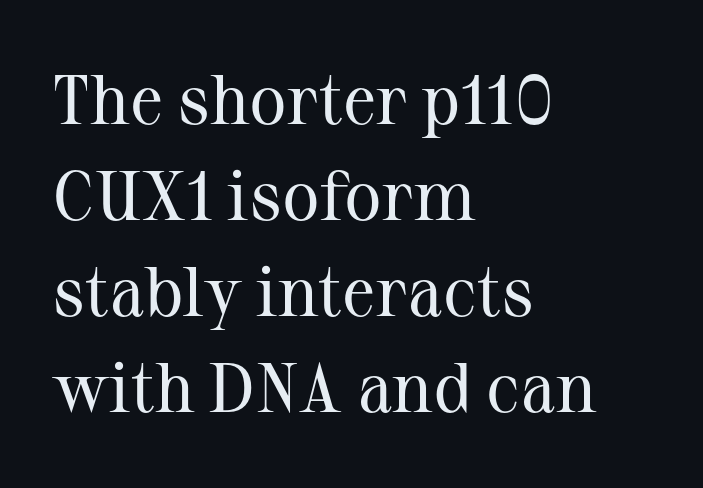
Q: Is the text bold? A: No.
Q: Is the text italic (slanted)? A: No, it is upright.
Q: Is the typeface a serif or a sans-serif typeface? A: Serif.
Q: Is the text underlined? A: No.
Q: How is the paragraph aligned? A: Left-aligned.
Q: Is the spacing between letters normal or unusually wide? A: Normal.
Q: Is the spacing between lines tight, normal or loose? A: Normal.
Q: Width (condensed, normal, or wide)? A: Normal.
Q: Stroke contrast? A: Medium.
Q: x-height? A: Medium.
Q: Monospaced? A: No.
